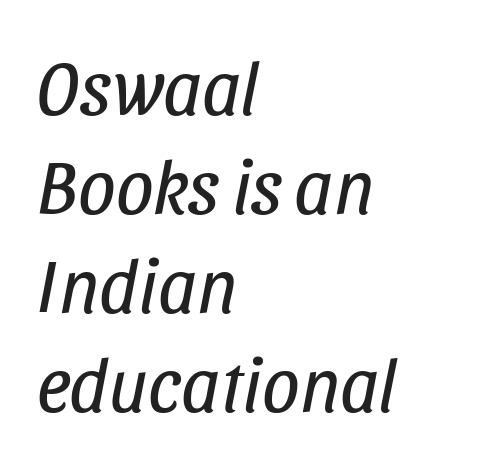
The lines sit at an ordinary, default distance from one another. Descender tails drop into unmarked territory. Heaviness? Minimal to ordinary, like unemphasized prose. The specimen reads as italic at a glance. Which margin do the lines hug? The left one — the right edge is uneven. Students, note that the glyphs here touch the page at normal intervals.
